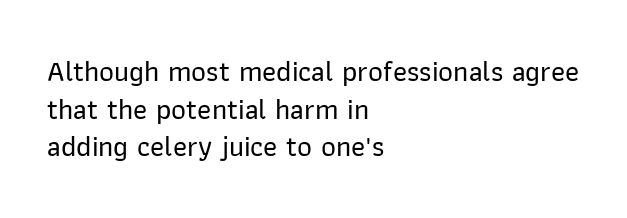
{"serif": "no", "italic": "no", "width": "normal", "stroke_contrast": "low", "x_height": "medium", "monospaced": "no", "underline": "no", "align": "left", "line_spacing": "normal", "line_spacing_ratio": 1.3, "letter_spacing": "normal", "letter_spacing_em": 0.0, "glyph_px": 29}
